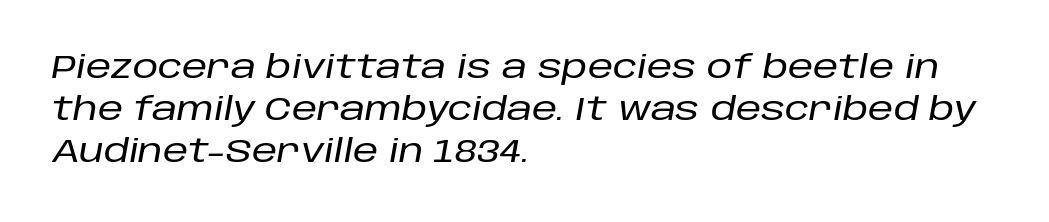
{"italic": "yes", "lean": "right", "slant_degrees": 10, "width": "normal", "stroke_contrast": "low", "x_height": "large", "monospaced": "no", "underline": "no", "align": "left", "line_spacing": "normal", "line_spacing_ratio": 1.31, "letter_spacing": "normal", "letter_spacing_em": 0.0, "glyph_px": 32}
